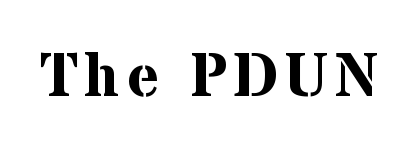
If you drew a line through each stem, it would be perfectly vertical. What weight is shown? A full bold with thick strokes. The face used here is proportionally spaced, like ordinary book or web type. The specimen omits any rule beneath the text block's lines. This rendering employs a face with finishing strokes, i.e., a serif.
